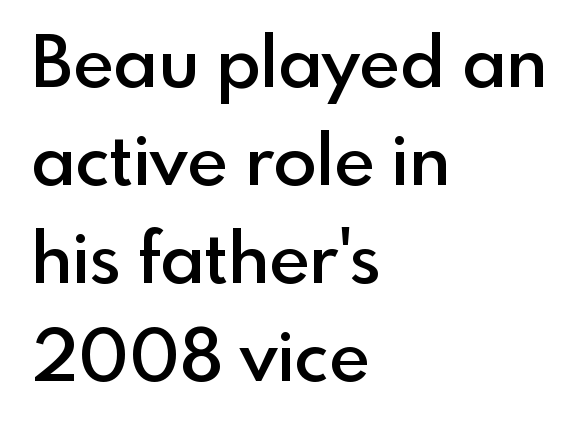
{"serif": "no", "italic": "no", "bold": "semi", "weight": "semibold", "width": "normal", "x_height": "small", "monospaced": "no", "underline": "no", "align": "left", "line_spacing": "normal", "line_spacing_ratio": 1.38, "letter_spacing": "normal", "letter_spacing_em": 0.0, "glyph_px": 71}
